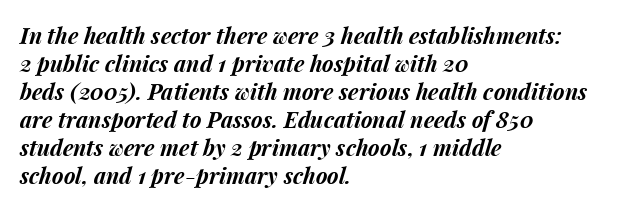
{"italic": "yes", "lean": "right", "slant_degrees": 15, "bold": "yes", "underline": "no", "align": "left", "line_spacing": "normal", "line_spacing_ratio": 1.27, "letter_spacing": "normal", "letter_spacing_em": 0.0, "glyph_px": 22}
